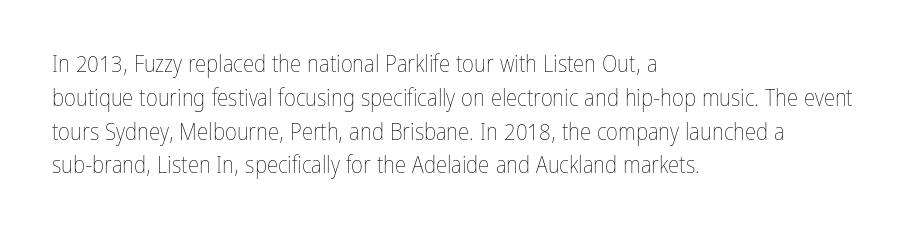
Just letters on the line, the space beneath them empty. Evenly set lines give the paragraph a standard silhouette. Heft: none added — not bold. Notice how the passage keeps a crisp vertical edge on the left only. No extra tracking has been applied to these lines. A roman cut, with each character standing at attention.
